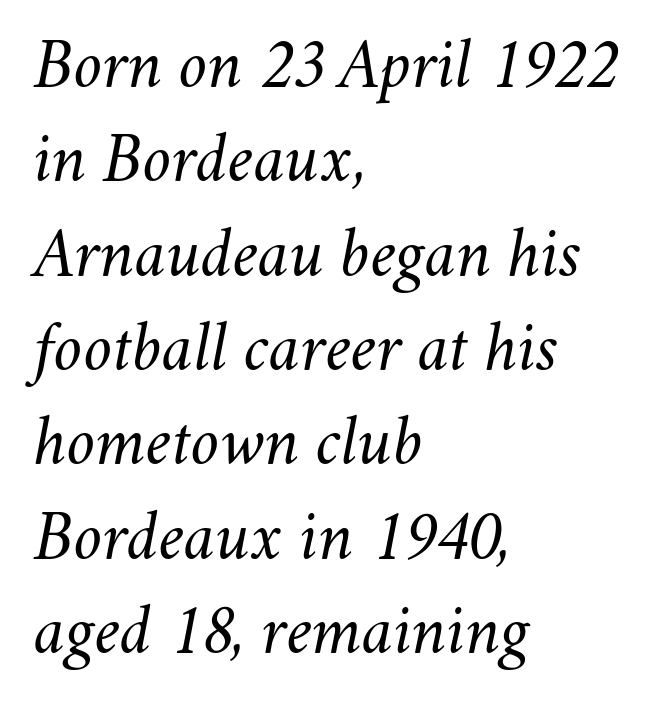
{"italic": "yes", "lean": "right", "slant_degrees": 11, "bold": "no", "weight": "light", "width": "normal", "stroke_contrast": "medium", "x_height": "small", "monospaced": "no", "underline": "no", "align": "left", "line_spacing": "normal", "line_spacing_ratio": 1.31, "letter_spacing": "normal", "letter_spacing_em": 0.0, "glyph_px": 72}
